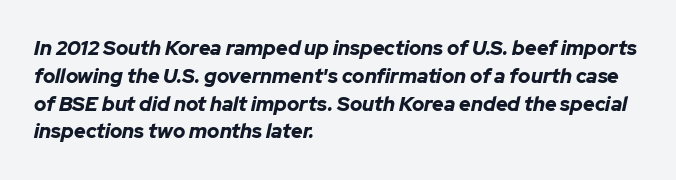
Q: Is the text bold? A: Yes.
Q: Is the text italic (slanted)? A: Yes, it leans right by about 12 degrees.
Q: Is the text underlined? A: No.
Q: How is the paragraph aligned? A: Left-aligned.
Q: Is the spacing between letters normal or unusually wide? A: Normal.
Q: Is the spacing between lines tight, normal or loose? A: Normal.
